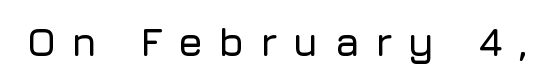
Look at the tracking — it's clearly loosened, letters drifting apart. Notice how the stems are strictly vertical — no italics here. The characters display no serif detailing; their extremities are plain. Decoration check: the copy has no underline. Proportional: the letters do not fall into vertical columns.
